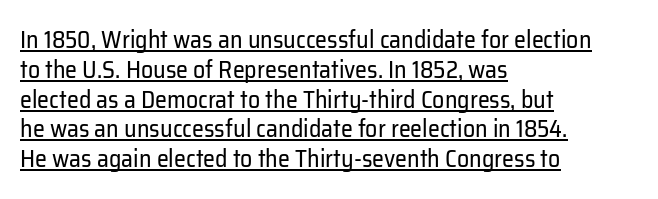
{"italic": "no", "bold": "no", "underline": "yes", "align": "left", "line_spacing_ratio": 1.24, "letter_spacing": "normal", "letter_spacing_em": 0.0, "glyph_px": 24}
